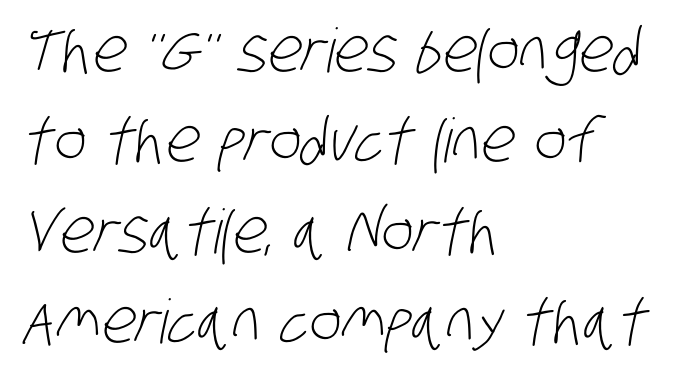
{"serif": "no", "bold": "no", "weight": "light", "width": "condensed", "stroke_contrast": "low", "x_height": "large", "monospaced": "no", "underline": "no", "align": "left", "line_spacing": "normal", "line_spacing_ratio": 1.48, "letter_spacing": "normal", "letter_spacing_em": 0.0, "glyph_px": 61}
